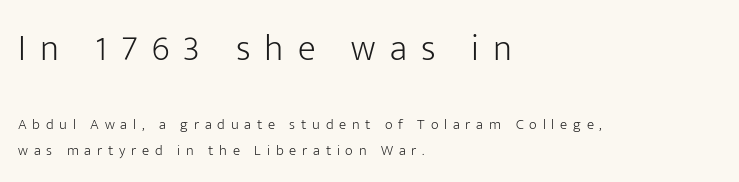
{"serif": "no", "italic": "no", "bold": "no", "weight": "light", "width": "normal", "stroke_contrast": "low", "x_height": "medium", "monospaced": "no", "underline": "no", "align": "left", "line_spacing_ratio": 1.74, "letter_spacing": "wide", "letter_spacing_em": 0.38, "larger_block": "first", "size_ratio": 2.47, "glyph_px": 37}
